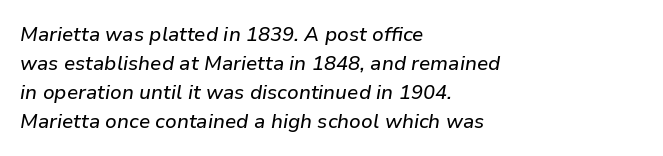
The image shows 20 px text type, italic (leaning right); set left-aligned, normal line spacing (1.45x), normal letter spacing, not underlined.
